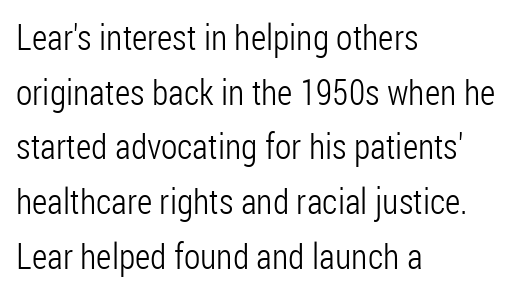
How are the letters spaced? Ordinarily, with no added tracking. The letters advance in unequal steps, a hallmark of proportional type. These lines sit exactly where default settings would place them. Italic: no, the glyphs are upright roman. The rendering shows plain stroke endings on the letterforms — a sans-serif design.
